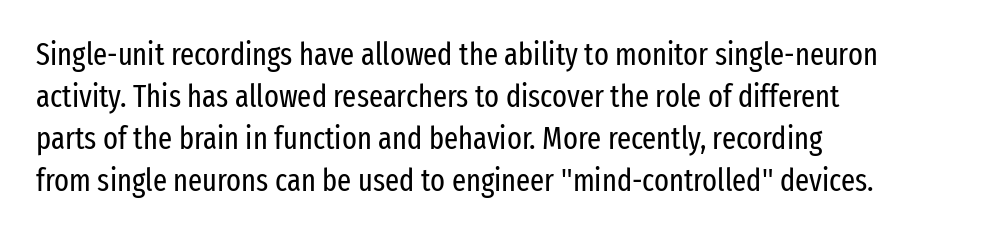
Q: Is the text bold? A: No.
Q: Is the text italic (slanted)? A: No, it is upright.
Q: Is the typeface a serif or a sans-serif typeface? A: Sans-serif.
Q: Is the text underlined? A: No.
Q: How is the paragraph aligned? A: Left-aligned.
Q: Is the spacing between letters normal or unusually wide? A: Normal.
Q: Is the spacing between lines tight, normal or loose? A: Normal.
Q: Width (condensed, normal, or wide)? A: Condensed.
Q: Stroke contrast? A: Low.
Q: x-height? A: Medium.
Q: Monospaced? A: No.
